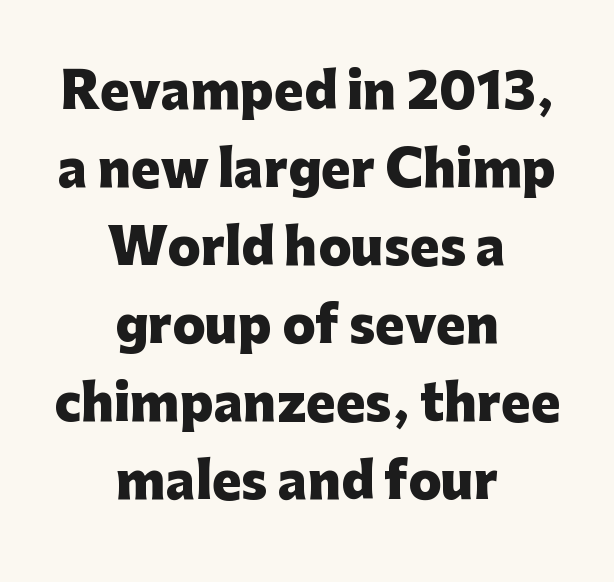
Q: Is the text bold? A: Yes.
Q: Is the text italic (slanted)? A: No, it is upright.
Q: Is the typeface a serif or a sans-serif typeface? A: Sans-serif.
Q: Is the text underlined? A: No.
Q: How is the paragraph aligned? A: Centered.
Q: Is the spacing between letters normal or unusually wide? A: Normal.
Q: Is the spacing between lines tight, normal or loose? A: Normal.
Q: Width (condensed, normal, or wide)? A: Normal.
Q: Stroke contrast? A: Low.
Q: x-height? A: Medium.
Q: Monospaced? A: No.
